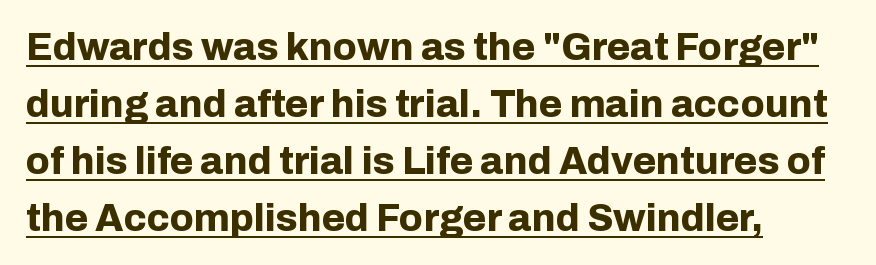
Q: Is the text bold? A: Yes.
Q: Is the text italic (slanted)? A: No, it is upright.
Q: Is the typeface a serif or a sans-serif typeface? A: Sans-serif.
Q: Is the text underlined? A: Yes.
Q: How is the paragraph aligned? A: Left-aligned.
Q: Is the spacing between letters normal or unusually wide? A: Normal.
Q: Is the spacing between lines tight, normal or loose? A: Normal.
Q: Width (condensed, normal, or wide)? A: Normal.
Q: Stroke contrast? A: Low.
Q: x-height? A: Medium.
Q: Monospaced? A: No.
